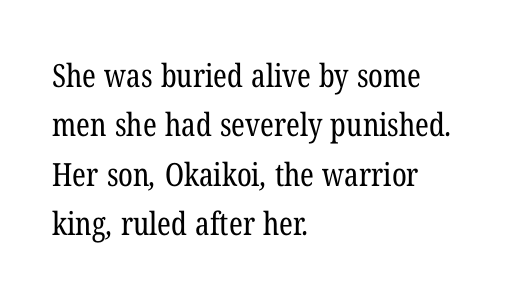
Q: Is the text bold? A: No.
Q: Is the typeface a serif or a sans-serif typeface? A: Serif.
Q: Is the text underlined? A: No.
Q: How is the paragraph aligned? A: Left-aligned.
Q: Is the spacing between letters normal or unusually wide? A: Normal.
Q: Is the spacing between lines tight, normal or loose? A: Normal.
Q: Width (condensed, normal, or wide)? A: Condensed.
Q: Stroke contrast? A: Low.
Q: x-height? A: Medium.
Q: Monospaced? A: No.
